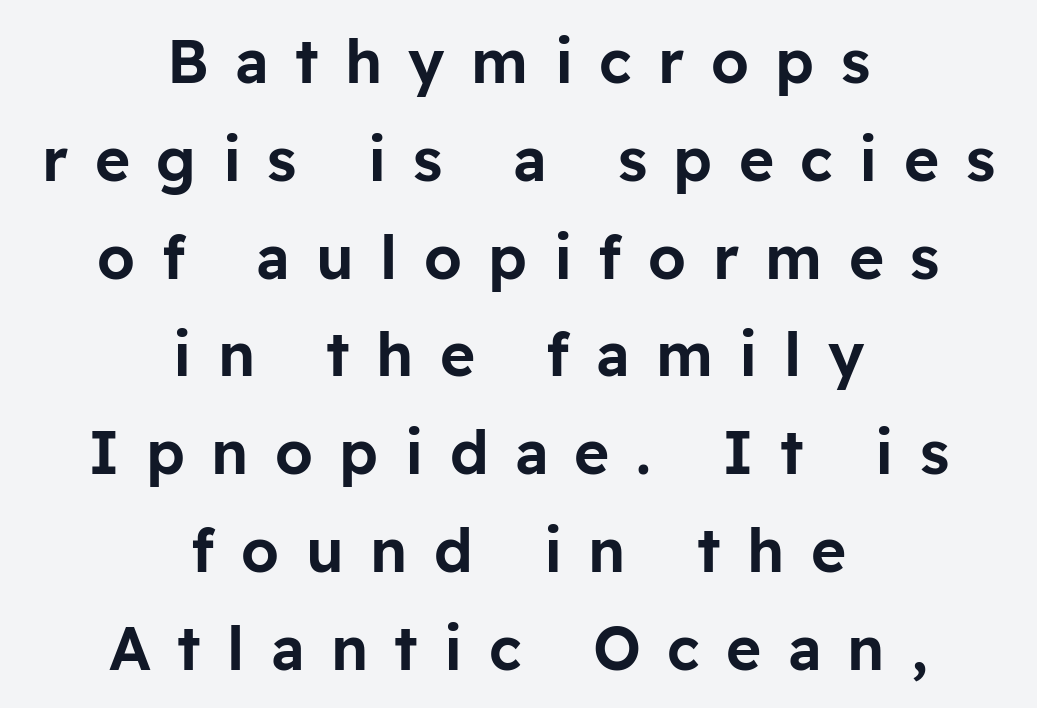
Q: Is the text italic (slanted)? A: No, it is upright.
Q: Is the typeface a serif or a sans-serif typeface? A: Sans-serif.
Q: Is the text underlined? A: No.
Q: How is the paragraph aligned? A: Centered.
Q: Is the spacing between letters normal or unusually wide? A: Unusually wide.
Q: Is the spacing between lines tight, normal or loose? A: Normal.
Q: Width (condensed, normal, or wide)? A: Normal.
Q: Stroke contrast? A: Low.
Q: x-height? A: Medium.
Q: Monospaced? A: No.
